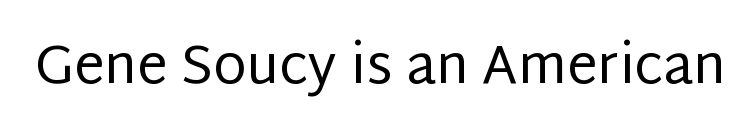
Q: Is the text bold? A: No.
Q: Is the text italic (slanted)? A: No, it is upright.
Q: Is the typeface a serif or a sans-serif typeface? A: Sans-serif.
Q: Is the text underlined? A: No.
Q: Is the spacing between letters normal or unusually wide? A: Normal.
Q: Width (condensed, normal, or wide)? A: Normal.
Q: Stroke contrast? A: Low.
Q: x-height? A: Large.
Q: Monospaced? A: No.
